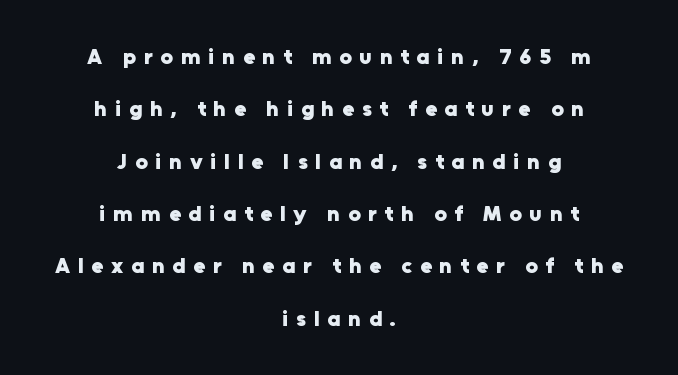
No italicization has been applied; the sample stays upright. Words appear elongated and porous because spacing is wide. Descenders hang freely into open space. Students, observe: this is what heavily led, spacious text looks like.
